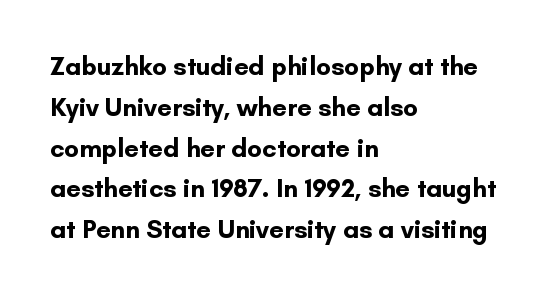
The image shows 26 px bold type, upright; set left-aligned, normal line spacing (1.57x), normal letter spacing, not underlined.
